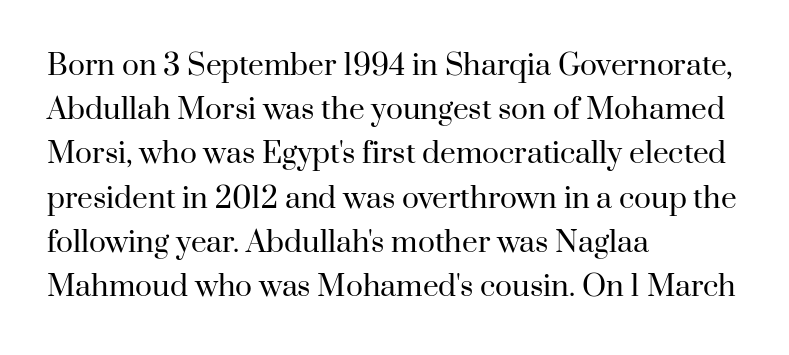
Check under the words: just untouched page. The typesetter chose a ragged-right arrangement here. Is the type heavy? It reads as light-to-regular instead. The characters display serif detailing at their extremities. Summary of vertical rhythm: regular, with standard interline spacing. A typesetter would call this zero additional tracking.
